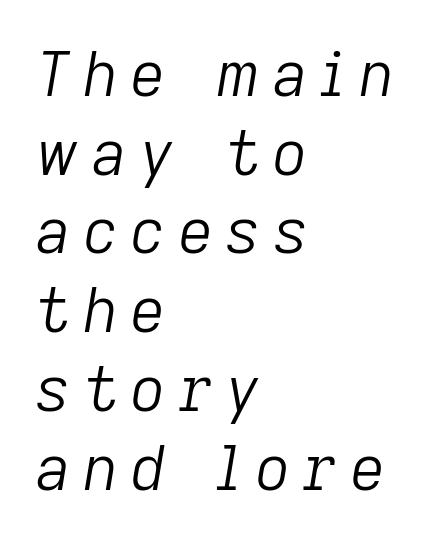
The image shows 62 px light type, italic (leaning right); set left-aligned, normal line spacing (1.27x), not underlined; low stroke contrast and a medium x-height.
